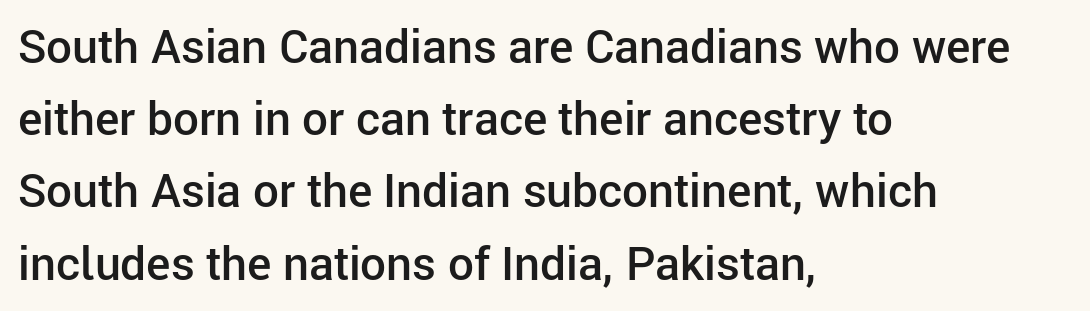
The image shows 46 px semibold sans-serif type, upright; set left-aligned, normal line spacing (1.57x), normal letter spacing, not underlined; low stroke contrast and a medium x-height.
